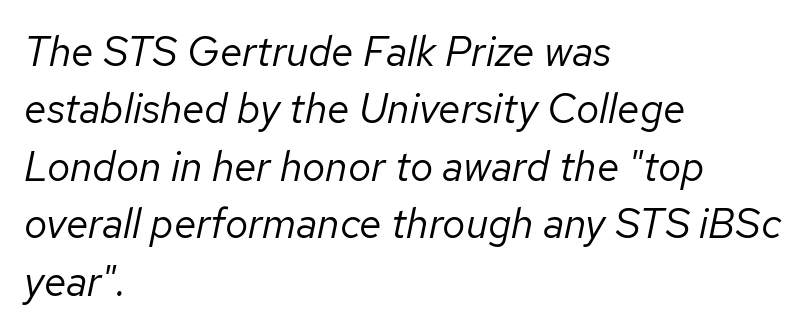
Q: Is the text bold? A: No.
Q: Is the text italic (slanted)? A: Yes, it leans right by about 12 degrees.
Q: Is the text underlined? A: No.
Q: How is the paragraph aligned? A: Left-aligned.
Q: Is the spacing between letters normal or unusually wide? A: Normal.
Q: Is the spacing between lines tight, normal or loose? A: Normal.
Q: Width (condensed, normal, or wide)? A: Normal.
Q: Stroke contrast? A: Low.
Q: x-height? A: Medium.
Q: Monospaced? A: No.
